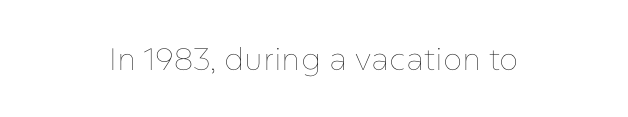
The foot of each line stays bare and open. Caption: standard tracking, unaltered. If you drew a line through each stem, it would be perfectly vertical. Nothing heavy about these letters — not bold at all.
